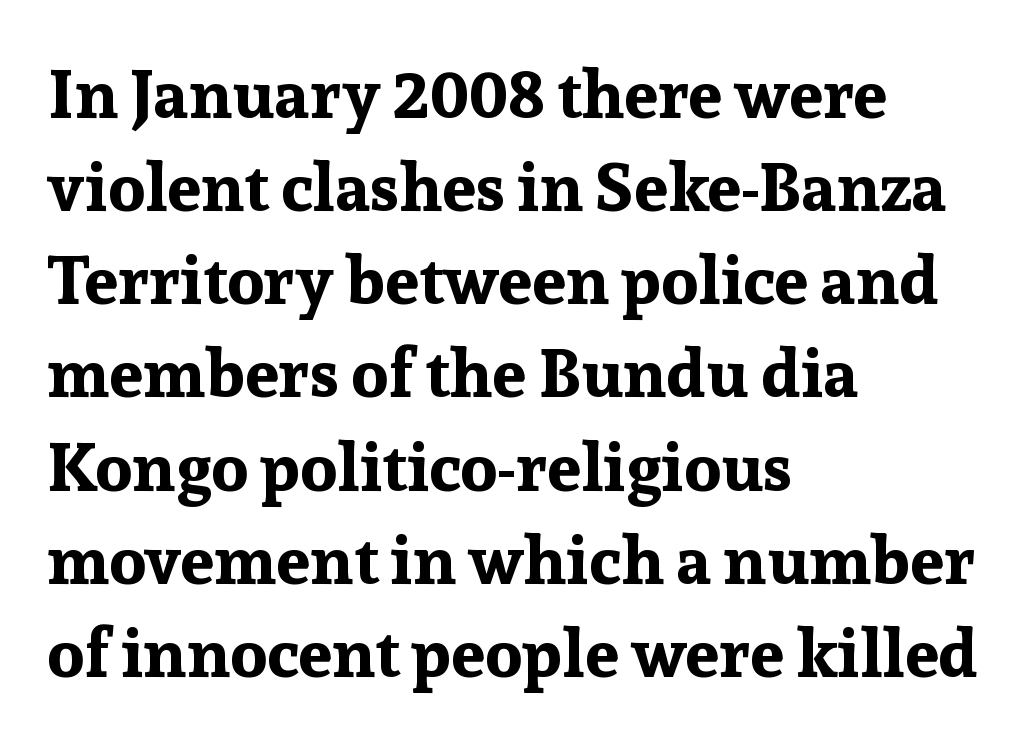
Q: Is the text bold? A: Yes.
Q: Is the text italic (slanted)? A: No, it is upright.
Q: Is the typeface a serif or a sans-serif typeface? A: Serif.
Q: Is the text underlined? A: No.
Q: How is the paragraph aligned? A: Left-aligned.
Q: Is the spacing between letters normal or unusually wide? A: Normal.
Q: Is the spacing between lines tight, normal or loose? A: Normal.
Q: Width (condensed, normal, or wide)? A: Normal.
Q: Stroke contrast? A: Low.
Q: x-height? A: Medium.
Q: Monospaced? A: No.
